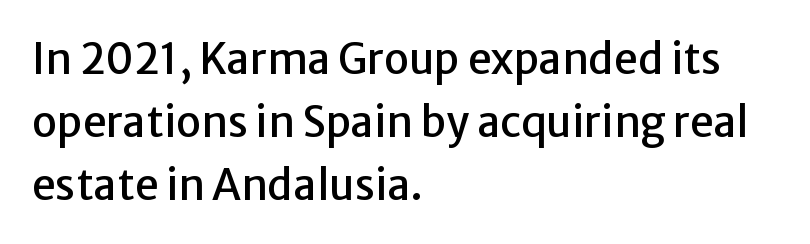
The image shows 42 px sans-serif type, upright; set left-aligned, normal line spacing (1.5x), normal letter spacing, not underlined; low stroke contrast and a medium x-height.
